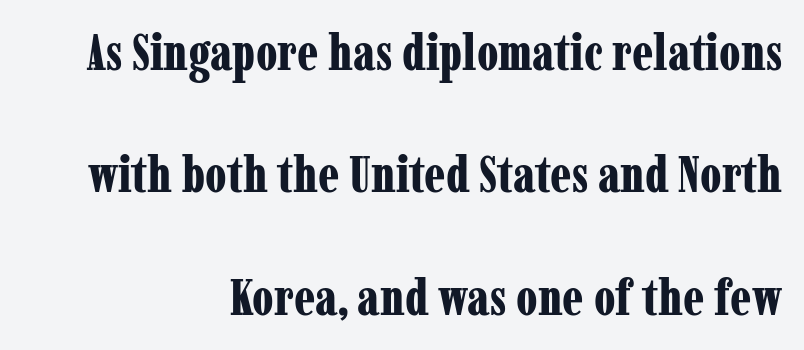
The image shows 50 px bold, condensed serif type, upright; set right-aligned, loose line spacing (2.45x), normal letter spacing, not underlined; low stroke contrast and a medium x-height.
